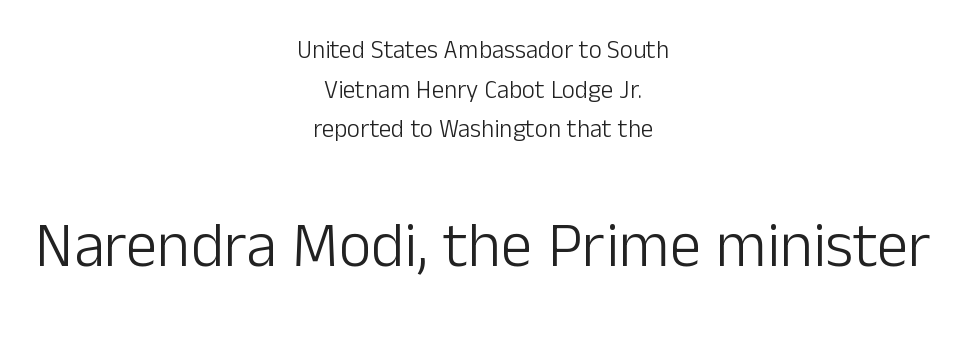
The image shows 63 px light sans-serif type, upright; set centered, normal line spacing (1.59x), normal letter spacing, not underlined; the second (bottom) block is 2.52x larger; low stroke contrast and a medium x-height.
